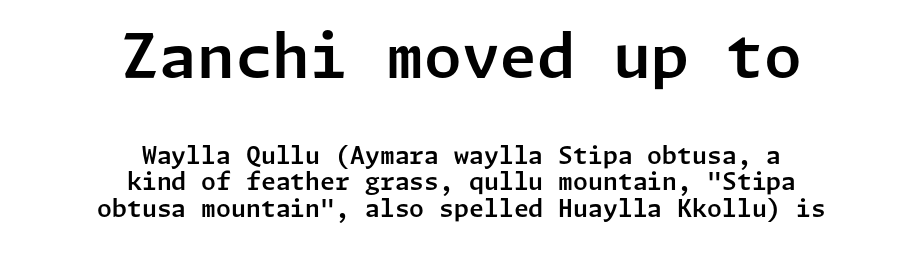
Q: Is the text italic (slanted)? A: No, it is upright.
Q: Is the typeface a serif or a sans-serif typeface? A: Sans-serif.
Q: Is the text underlined? A: No.
Q: How is the paragraph aligned? A: Centered.
Q: Is the spacing between letters normal or unusually wide? A: Normal.
Q: Is the spacing between lines tight, normal or loose? A: Tight.
Q: Which block of text is set in a larger size, the first (top) or the second (bottom)? A: The first (top) one.
Q: Width (condensed, normal, or wide)? A: Normal.
Q: Stroke contrast? A: Low.
Q: x-height? A: Medium.
